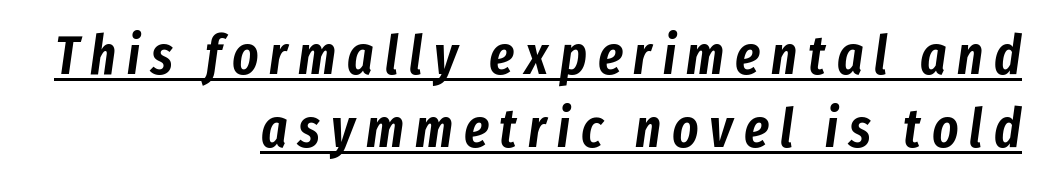
The image shows 55 px condensed type, italic (leaning right); set right-aligned, normal line spacing (1.33x), unusually wide letter spacing (+0.2 em), underlined; low stroke contrast and a medium x-height.
